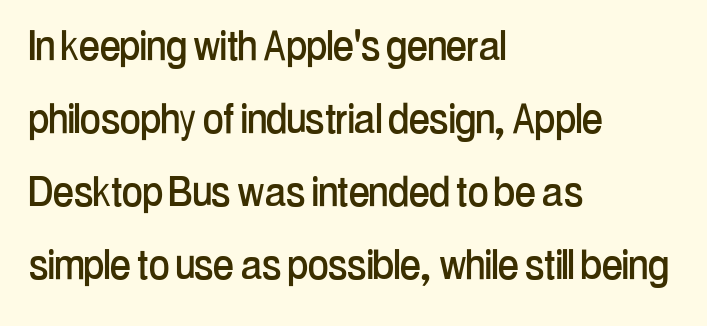
Q: Is the text italic (slanted)? A: No, it is upright.
Q: Is the typeface a serif or a sans-serif typeface? A: Sans-serif.
Q: Is the text underlined? A: No.
Q: How is the paragraph aligned? A: Left-aligned.
Q: Is the spacing between letters normal or unusually wide? A: Normal.
Q: Is the spacing between lines tight, normal or loose? A: Normal.
Q: Width (condensed, normal, or wide)? A: Condensed.
Q: Stroke contrast? A: Low.
Q: x-height? A: Medium.
Q: Monospaced? A: No.
